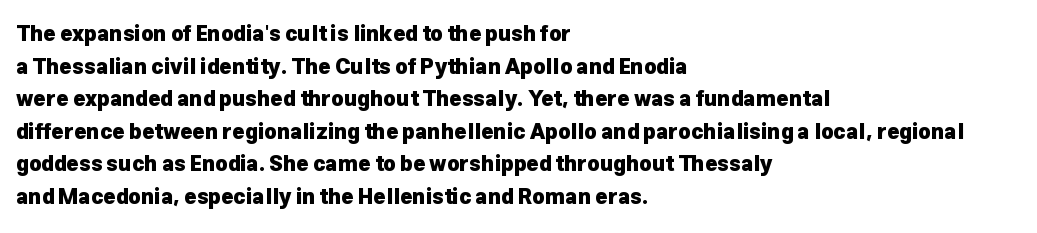
Q: Is the text bold? A: Yes.
Q: Is the text italic (slanted)? A: No, it is upright.
Q: Is the text underlined? A: No.
Q: How is the paragraph aligned? A: Left-aligned.
Q: Is the spacing between letters normal or unusually wide? A: Normal.
Q: Is the spacing between lines tight, normal or loose? A: Normal.
